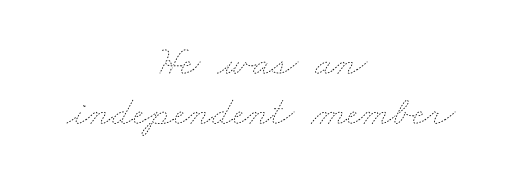
Heft: none added — not bold. The paragraph has two soft edges and a firm central axis. Underline: absent. The passage shown is typed in a proportional face where columns would drift.
